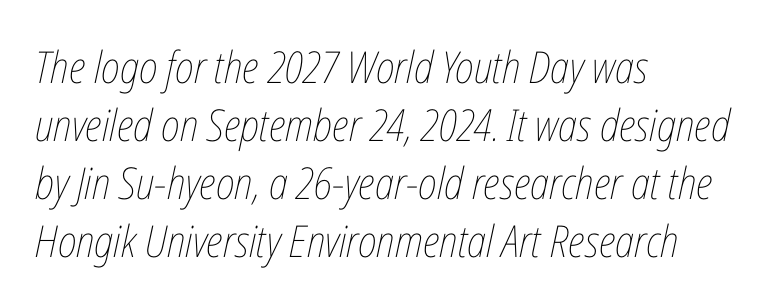
{"italic": "yes", "lean": "right", "slant_degrees": 12, "bold": "no", "weight": "thin", "width": "condensed", "stroke_contrast": "low", "x_height": "medium", "monospaced": "no", "underline": "no", "align": "left", "line_spacing": "normal", "line_spacing_ratio": 1.32, "letter_spacing": "normal", "letter_spacing_em": 0.0, "glyph_px": 44}
